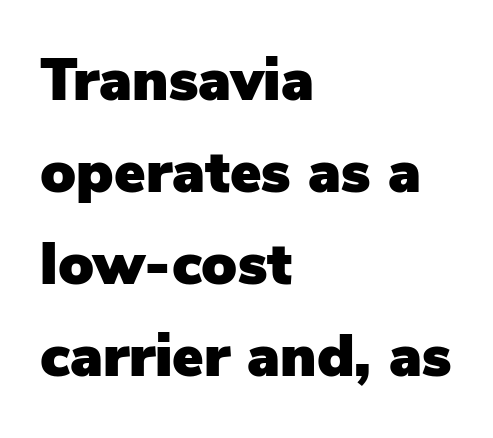
Q: Is the text italic (slanted)? A: No, it is upright.
Q: Is the typeface a serif or a sans-serif typeface? A: Sans-serif.
Q: Is the text underlined? A: No.
Q: How is the paragraph aligned? A: Left-aligned.
Q: Is the spacing between letters normal or unusually wide? A: Normal.
Q: Is the spacing between lines tight, normal or loose? A: Normal.
Q: Width (condensed, normal, or wide)? A: Normal.
Q: Stroke contrast? A: Low.
Q: x-height? A: Medium.
Q: Monospaced? A: No.
